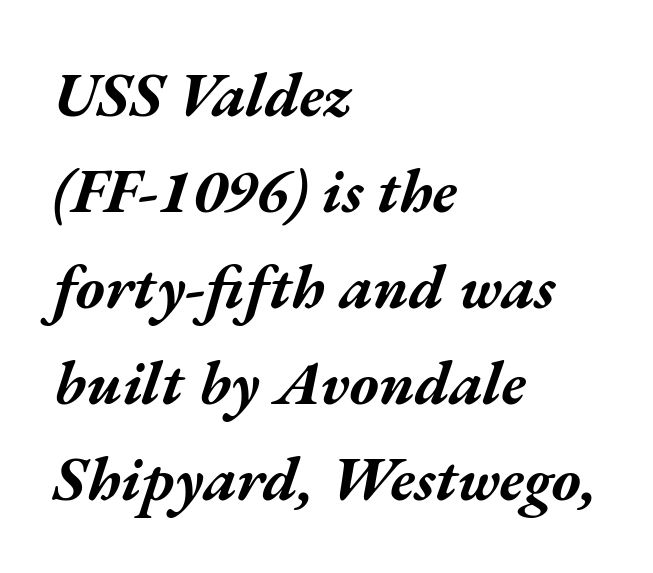
The specimen reads as italic at a glance. Decoration check: the copy has no underline. Pretty heavy lettering here — definitely bold. How would I describe the line gaps? Plain and ordinary.
